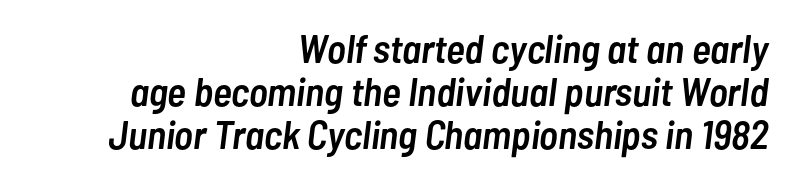
Q: Is the text bold? A: Semi-bold.
Q: Is the text italic (slanted)? A: Yes, it leans right by about 7 degrees.
Q: Is the text underlined? A: No.
Q: How is the paragraph aligned? A: Right-aligned.
Q: Is the spacing between letters normal or unusually wide? A: Normal.
Q: Is the spacing between lines tight, normal or loose? A: Tight.
Q: Width (condensed, normal, or wide)? A: Condensed.
Q: Stroke contrast? A: Low.
Q: x-height? A: Medium.
Q: Monospaced? A: No.
